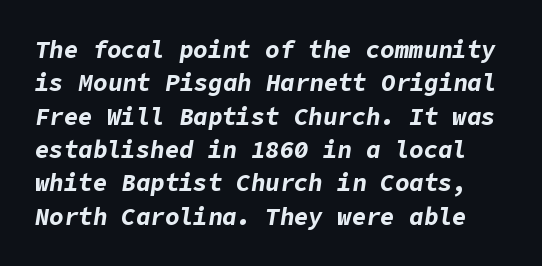
The image shows 24 px bold type, italic (leaning right); set normal line spacing (1.39x), normal letter spacing, not underlined.
